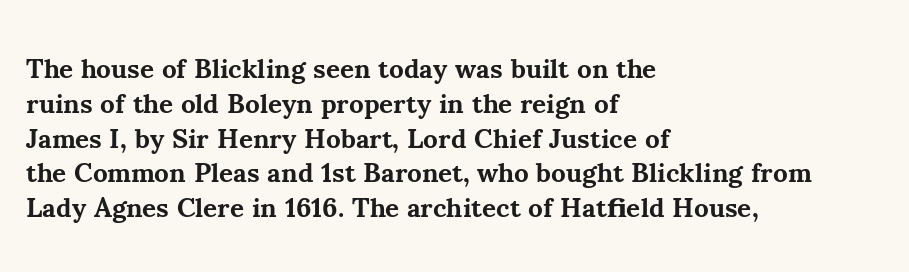
{"italic": "no", "bold": "yes", "underline": "no", "align": "left", "line_spacing": "normal", "line_spacing_ratio": 1.29, "letter_spacing": "normal", "letter_spacing_em": 0.0, "glyph_px": 27}
